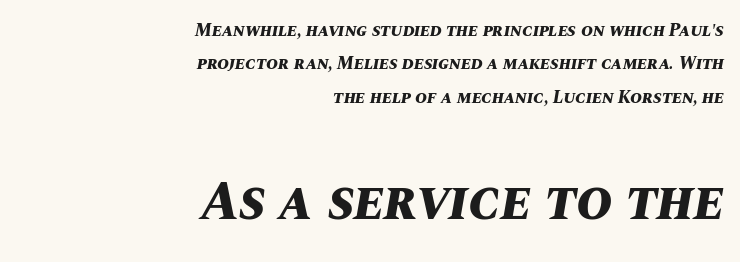
The passage shown is not underscored anywhere. Stroke thickness is high; the sample reads as a true bold. Is the block centered? No — it sits flush against the right margin. The letters advance in unequal steps, a hallmark of proportional type. Look at the tracking — it's just the regular setting, nothing added.
